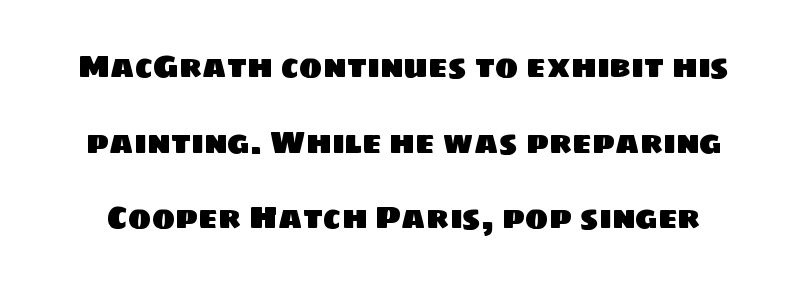
The image shows 31 px sans-serif type; set loose line spacing (2.44x), normal letter spacing, not underlined; low stroke contrast and a large x-height.
